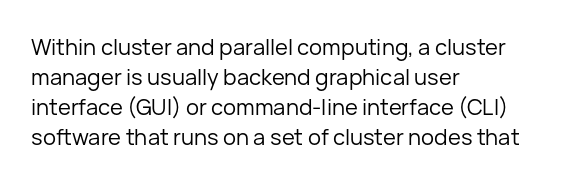
{"italic": "no", "bold": "no", "underline": "no", "align": "left", "line_spacing": "normal", "line_spacing_ratio": 1.36, "letter_spacing": "normal", "letter_spacing_em": 0.0, "glyph_px": 22}
